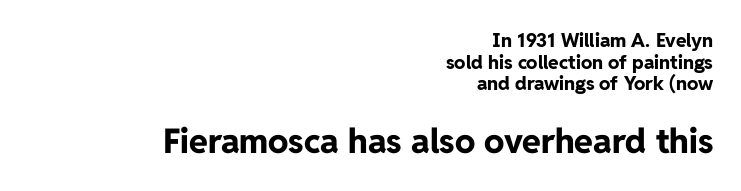
These lines are composed in type without serifs. How would I describe the line gaps? Narrow and economical. Of the two passages, the one underneath uses the larger point size. Short and long lines alike share a common ending point at right. Stroke thickness is high; the sample reads as a true bold. The letters advance in unequal steps, a hallmark of proportional type.
